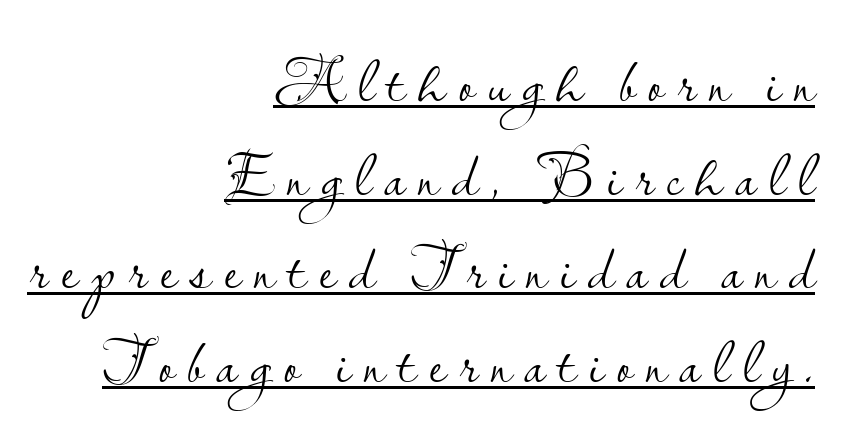
The rendering inserts visible extra space after every character. The face used here is proportionally spaced, like ordinary book or web type. These lines are set flush right with a ragged left edge.
